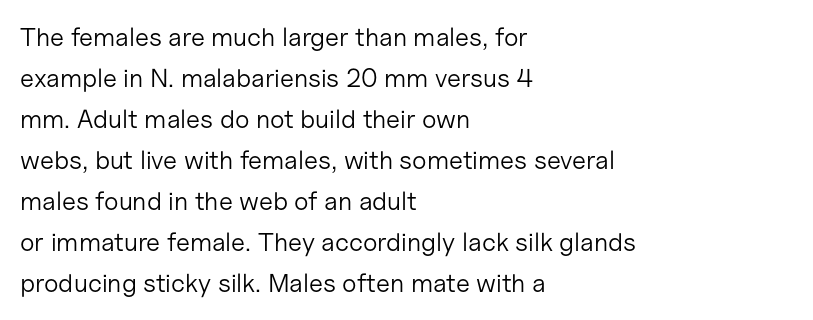
The image shows 26 px text type, upright; set left-aligned, normal line spacing (1.58x), normal letter spacing, not underlined.
